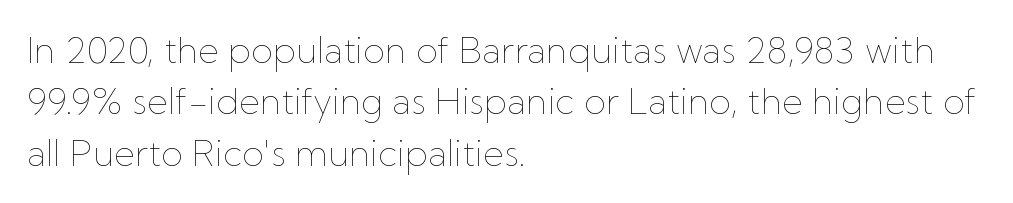
Q: Is the text bold? A: No.
Q: Is the text italic (slanted)? A: No, it is upright.
Q: Is the text underlined? A: No.
Q: How is the paragraph aligned? A: Left-aligned.
Q: Is the spacing between letters normal or unusually wide? A: Normal.
Q: Is the spacing between lines tight, normal or loose? A: Normal.
Q: Width (condensed, normal, or wide)? A: Normal.
Q: Stroke contrast? A: Low.
Q: x-height? A: Medium.
Q: Monospaced? A: No.
